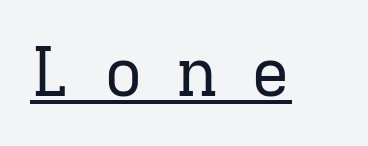
The image shows 68 px regular-weight serif type, upright, monospaced; set unusually wide letter spacing (+0.48 em), underlined; low stroke contrast and a medium x-height.
